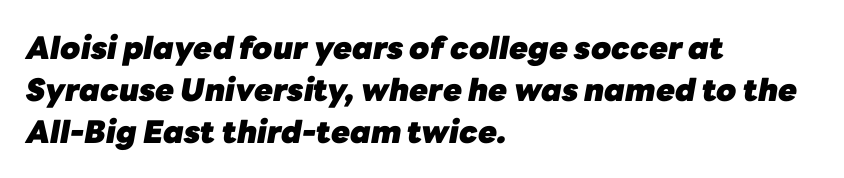
{"italic": "yes", "lean": "right", "slant_degrees": 10, "bold": "yes", "weight": "heavy", "width": "normal", "stroke_contrast": "low", "x_height": "medium", "monospaced": "no", "underline": "no", "align": "left", "line_spacing": "normal", "line_spacing_ratio": 1.35, "letter_spacing": "normal", "letter_spacing_em": 0.0, "glyph_px": 31}
